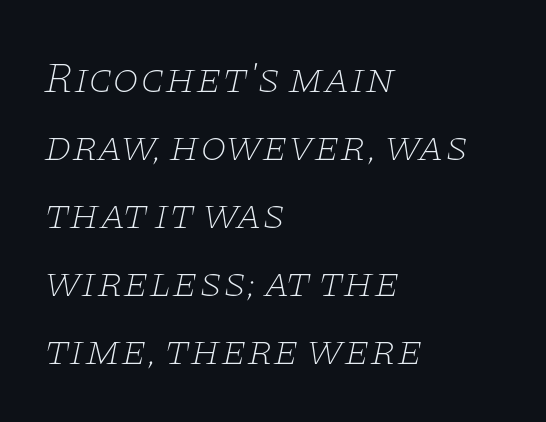
The image shows 43 px thin, wide serif type, italic (leaning right); set left-aligned, normal line spacing (1.58x), normal letter spacing, not underlined; low stroke contrast and a large x-height.
